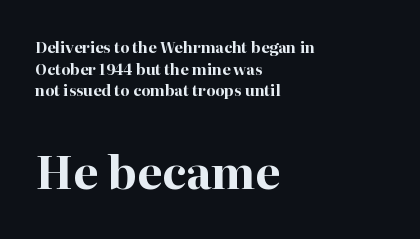
Summary of weight: heavy, a full bold. The second block has been scaled up relative to the first. The lines sit at an ordinary, default distance from one another. Examine the stroke ends and you'll spot serifs. Anything drawn beneath the words? Only blank space. This sample uses an upright cut, with every glyph sitting square on the baseline.
